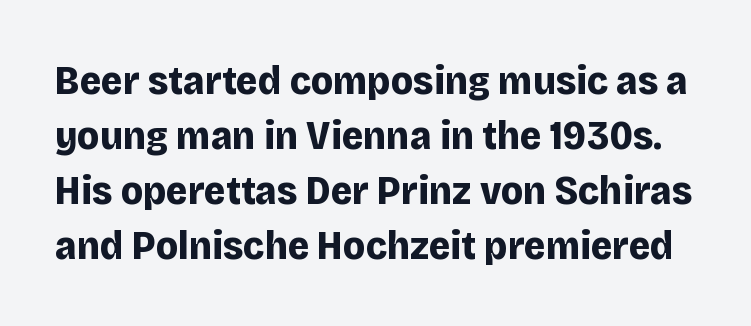
{"serif": "no", "italic": "no", "bold": "yes", "weight": "bold", "width": "normal", "stroke_contrast": "low", "x_height": "large", "monospaced": "no", "underline": "no", "line_spacing": "normal", "line_spacing_ratio": 1.34, "letter_spacing": "normal", "letter_spacing_em": 0.0, "glyph_px": 41}
